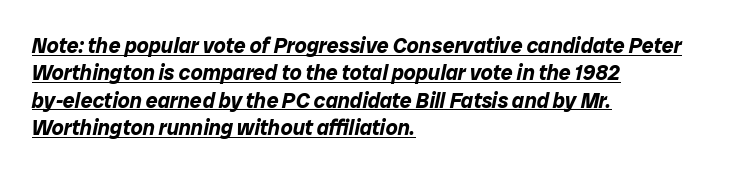
The image shows 21 px bold type, italic (leaning right); set left-aligned, normal line spacing (1.3x), normal letter spacing, underlined.
